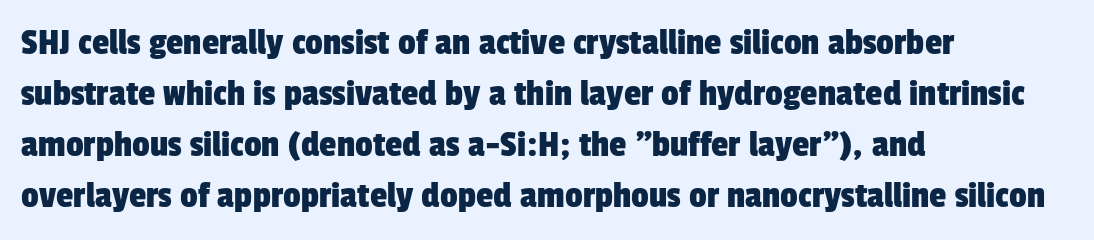
{"serif": "no", "width": "condensed", "stroke_contrast": "low", "x_height": "medium", "monospaced": "no", "underline": "no", "align": "left", "line_spacing": "normal", "line_spacing_ratio": 1.31, "letter_spacing": "normal", "letter_spacing_em": 0.0, "glyph_px": 39}
